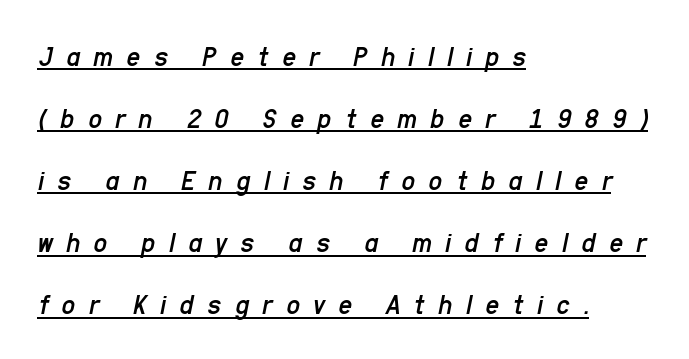
Short note: letters widely spaced. Where is the straight margin? On the left. The lettering tilts uniformly, giving the passage an italic look. The characters are drawn with everyday or finer stroke widths. Vertically, the passage feels expansive, rows floating well apart.
